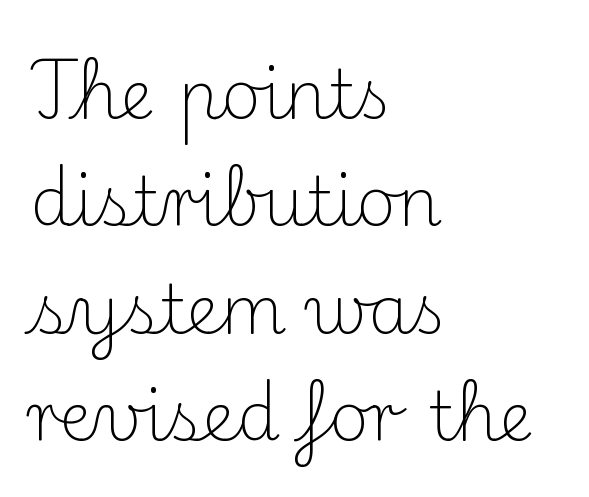
The image shows 68 px light serif type, upright; set left-aligned, normal line spacing (1.58x), normal letter spacing, not underlined; medium stroke contrast and a small x-height.
